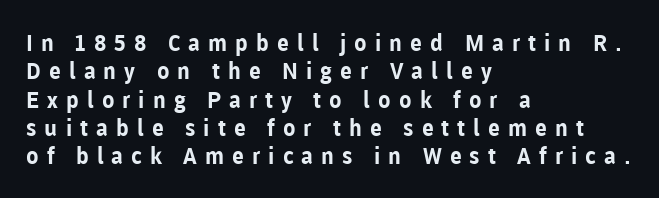
A classic flush-left, rag-right setting is used for this passage. The type is letterspaced generously, with wide tracking. Designer's note — italics off, roman on. The sample has been set heavy, in full bold.
